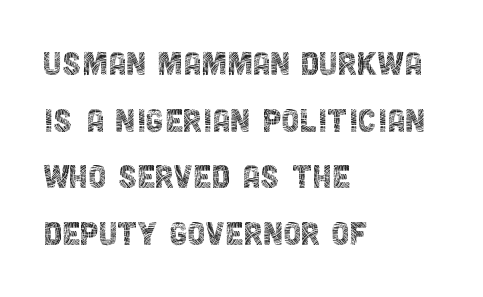
Q: Is the text bold? A: No.
Q: Is the text italic (slanted)? A: No, it is upright.
Q: Is the typeface a serif or a sans-serif typeface? A: Sans-serif.
Q: Is the text underlined? A: No.
Q: How is the paragraph aligned? A: Left-aligned.
Q: Is the spacing between letters normal or unusually wide? A: Normal.
Q: Is the spacing between lines tight, normal or loose? A: Normal.
Q: Width (condensed, normal, or wide)? A: Condensed.
Q: x-height? A: Large.
Q: Monospaced? A: No.
